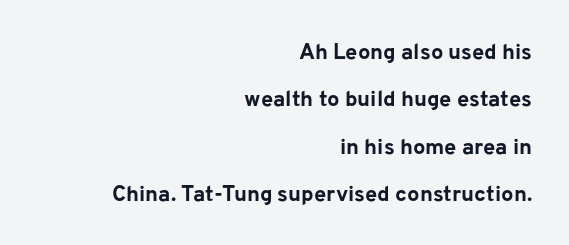
The image shows 22 px bold type, upright; set right-aligned, loose line spacing (2.15x), normal letter spacing, not underlined.
